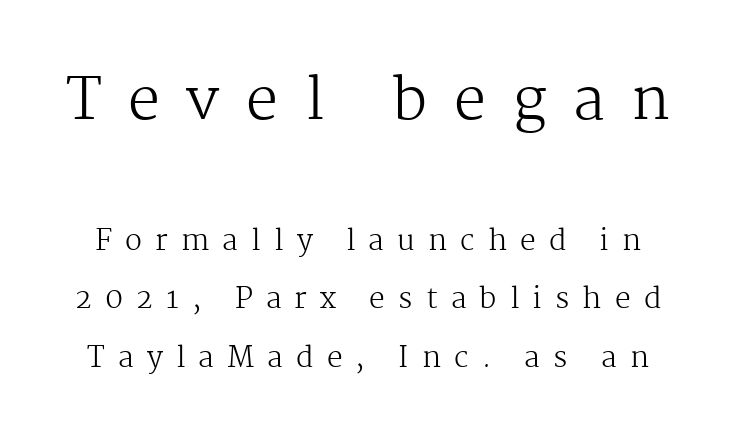
{"serif": "yes", "italic": "no", "bold": "no", "weight": "regular", "width": "normal", "stroke_contrast": "medium", "x_height": "medium", "monospaced": "no", "underline": "no", "line_spacing": "loose", "line_spacing_ratio": 2.08, "letter_spacing": "wide", "letter_spacing_em": 0.47, "larger_block": "first", "size_ratio": 2.04, "glyph_px": 57}
